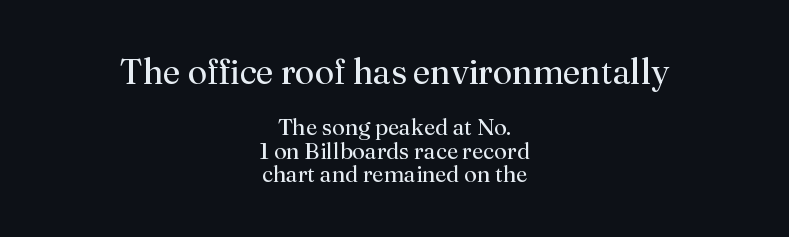
Each row of text sits above clean, open space. The horizontal fit of the characters is conventional and even. Successive baselines arrive quickly, one right under another. The rendering shrinks the type as you move from the upper chunk to the lower. Typeset on center — no edge is straight. Vertical strokes here are truly vertical.
